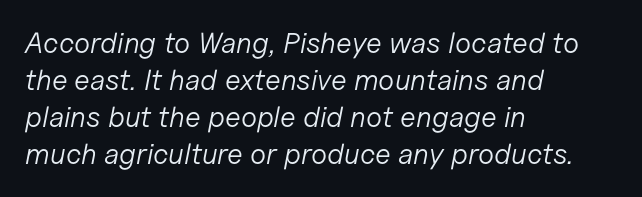
Q: Is the text bold? A: No.
Q: Is the text italic (slanted)? A: Yes, it leans right by about 11 degrees.
Q: Is the text underlined? A: No.
Q: How is the paragraph aligned? A: Left-aligned.
Q: Is the spacing between letters normal or unusually wide? A: Normal.
Q: Is the spacing between lines tight, normal or loose? A: Normal.
Q: Width (condensed, normal, or wide)? A: Normal.
Q: Stroke contrast? A: Low.
Q: x-height? A: Medium.
Q: Monospaced? A: No.
